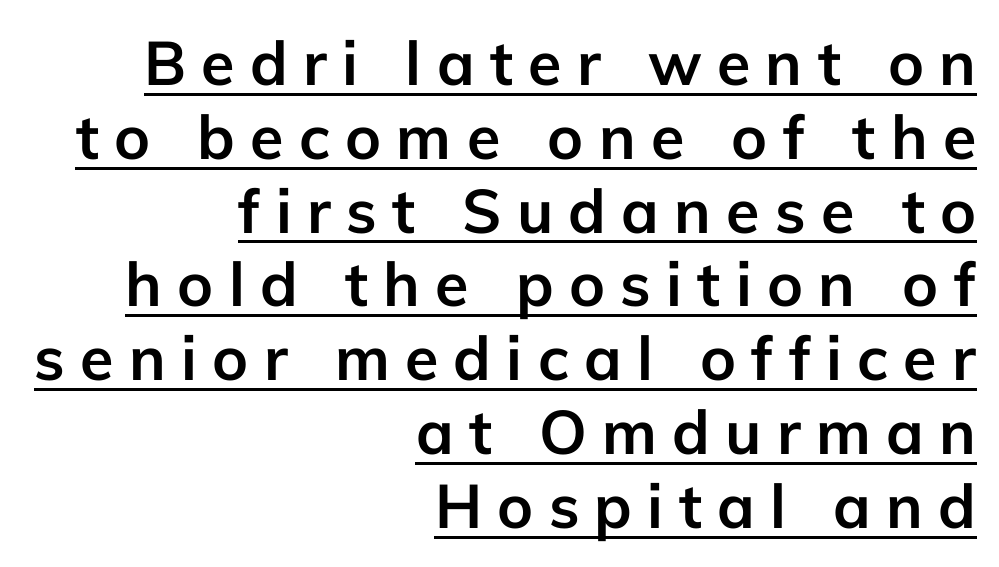
{"serif": "no", "italic": "no", "bold": "yes", "weight": "semibold", "width": "normal", "stroke_contrast": "low", "x_height": "medium", "monospaced": "no", "underline": "yes", "align": "right", "line_spacing_ratio": 1.21, "letter_spacing": "wide", "letter_spacing_em": 0.25, "glyph_px": 61}
